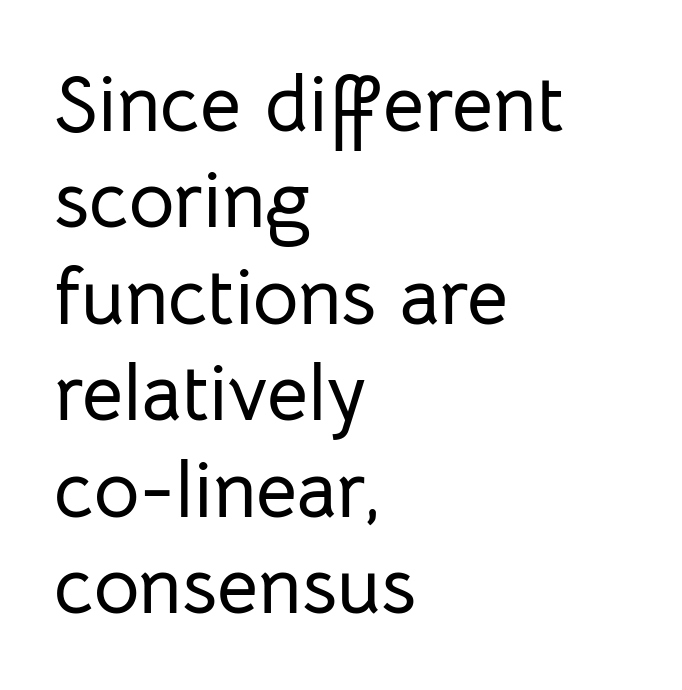
{"serif": "no", "italic": "no", "width": "normal", "stroke_contrast": "low", "x_height": "medium", "monospaced": "no", "underline": "no", "align": "left", "line_spacing_ratio": 1.22, "letter_spacing": "normal", "letter_spacing_em": 0.0, "glyph_px": 79}
